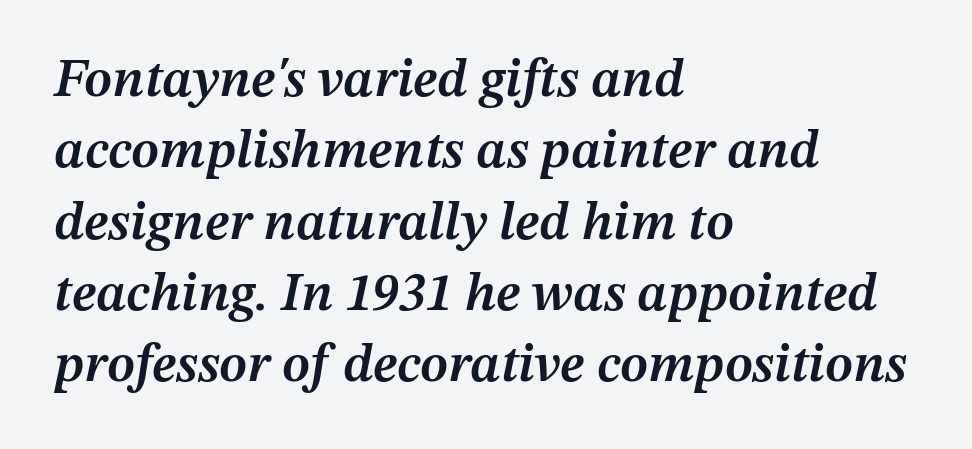
{"italic": "yes", "lean": "right", "slant_degrees": 12, "bold": "semi", "weight": "semibold", "width": "normal", "stroke_contrast": "medium", "x_height": "medium", "monospaced": "no", "underline": "no", "align": "left", "line_spacing": "normal", "line_spacing_ratio": 1.32, "letter_spacing": "normal", "letter_spacing_em": 0.0, "glyph_px": 54}
